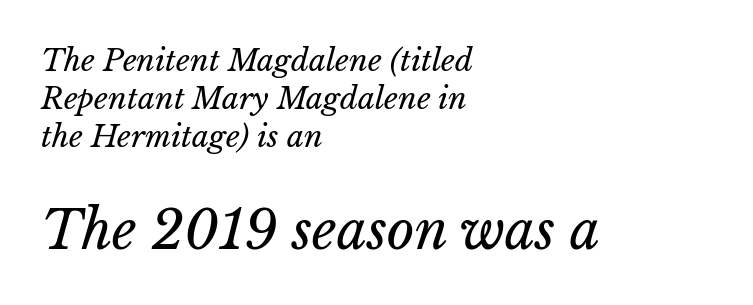
The image shows 53 px regular-weight type, italic (leaning right); set left-aligned, normal line spacing (1.26x), normal letter spacing, not underlined; the second (bottom) block is 1.77x larger; low stroke contrast and a medium x-height.
